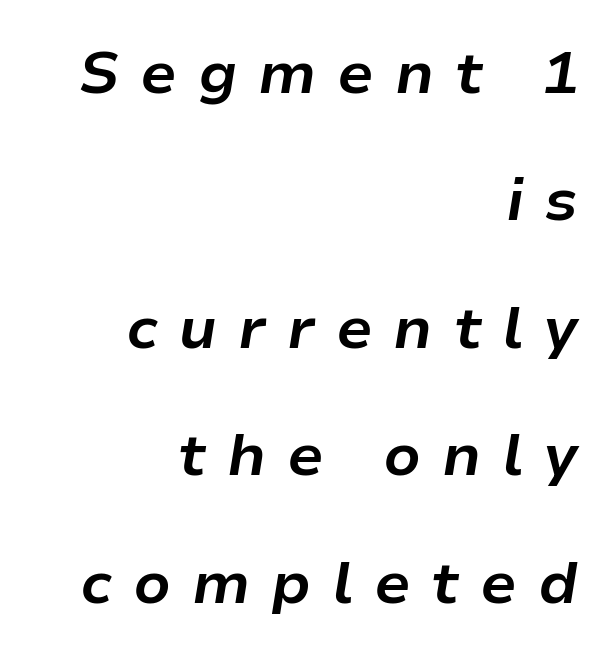
{"italic": "yes", "lean": "right", "slant_degrees": 9, "bold": "yes", "weight": "bold", "width": "normal", "stroke_contrast": "low", "x_height": "medium", "monospaced": "no", "underline": "no", "align": "right", "line_spacing": "loose", "line_spacing_ratio": 2.16, "letter_spacing": "wide", "letter_spacing_em": 0.35, "glyph_px": 59}
